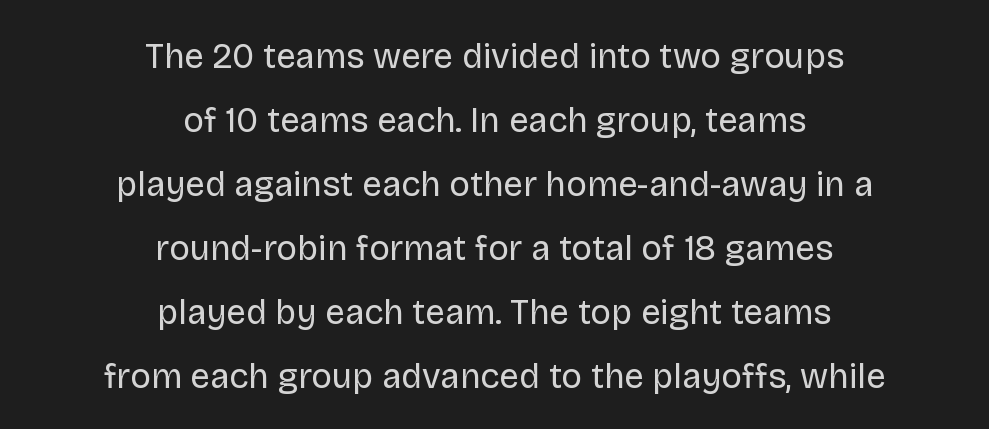
Q: Is the text bold? A: No.
Q: Is the text italic (slanted)? A: No, it is upright.
Q: Is the typeface a serif or a sans-serif typeface? A: Sans-serif.
Q: Is the text underlined? A: No.
Q: How is the paragraph aligned? A: Centered.
Q: Is the spacing between letters normal or unusually wide? A: Normal.
Q: Width (condensed, normal, or wide)? A: Normal.
Q: Stroke contrast? A: Low.
Q: x-height? A: Large.
Q: Monospaced? A: No.
